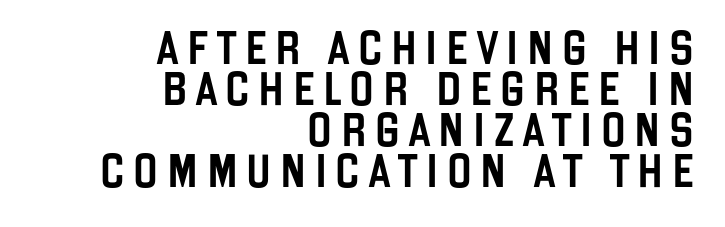
{"serif": "no", "italic": "no", "width": "condensed", "stroke_contrast": "low", "x_height": "large", "monospaced": "no", "underline": "no", "align": "right", "line_spacing_ratio": 1.24, "letter_spacing": "wide", "letter_spacing_em": 0.26, "glyph_px": 33}
